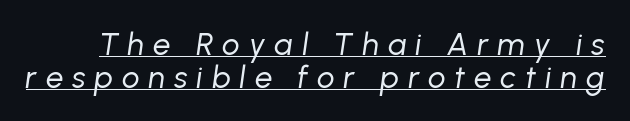
The image shows 31 px regular-weight type, italic (leaning right); set tight line spacing (1.06x), unusually wide letter spacing (+0.29 em), underlined; low stroke contrast and a medium x-height.
